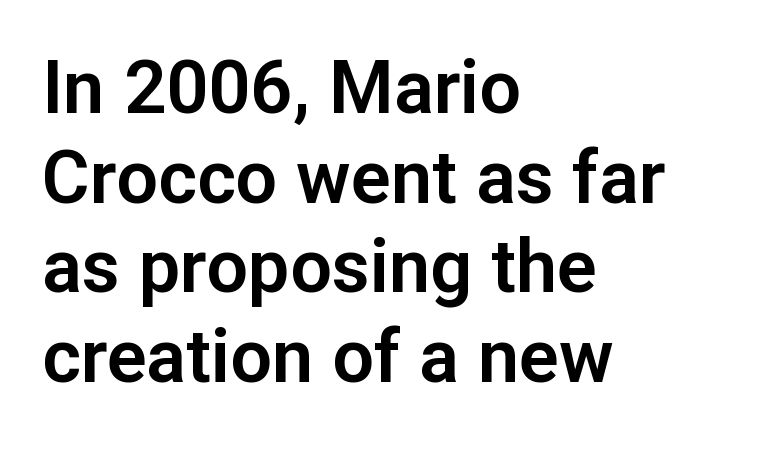
{"serif": "no", "italic": "no", "width": "normal", "stroke_contrast": "low", "x_height": "medium", "monospaced": "no", "underline": "no", "align": "left", "line_spacing_ratio": 1.21, "letter_spacing": "normal", "letter_spacing_em": 0.0, "glyph_px": 74}
